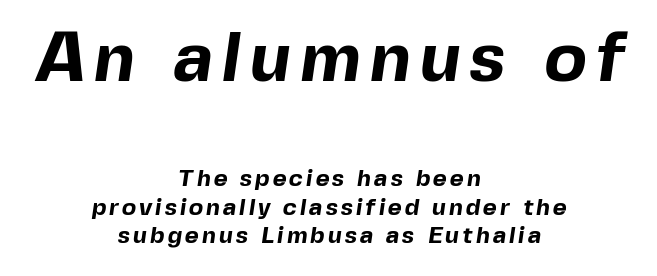
Q: Is the text bold? A: Yes.
Q: Is the typeface a serif or a sans-serif typeface? A: Sans-serif.
Q: Is the text underlined? A: No.
Q: How is the paragraph aligned? A: Centered.
Q: Which block of text is set in a larger size, the first (top) or the second (bottom)? A: The first (top) one.
Q: Width (condensed, normal, or wide)? A: Normal.
Q: x-height? A: Medium.
Q: Monospaced? A: No.
